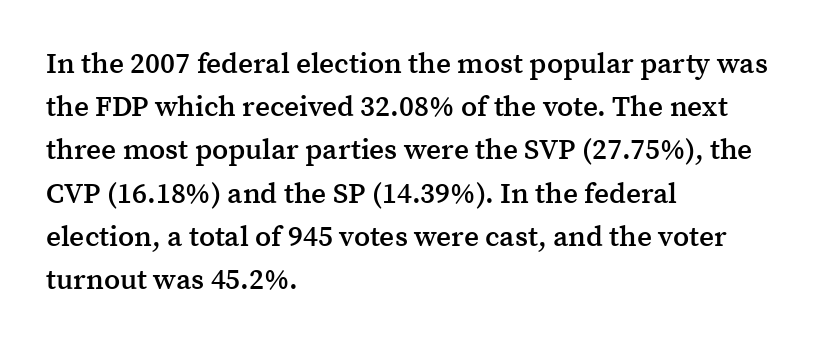
Q: Is the text bold? A: Semi-bold.
Q: Is the text italic (slanted)? A: No, it is upright.
Q: Is the typeface a serif or a sans-serif typeface? A: Serif.
Q: Is the text underlined? A: No.
Q: How is the paragraph aligned? A: Left-aligned.
Q: Is the spacing between letters normal or unusually wide? A: Normal.
Q: Is the spacing between lines tight, normal or loose? A: Normal.
Q: Width (condensed, normal, or wide)? A: Normal.
Q: Stroke contrast? A: Medium.
Q: x-height? A: Medium.
Q: Monospaced? A: No.
